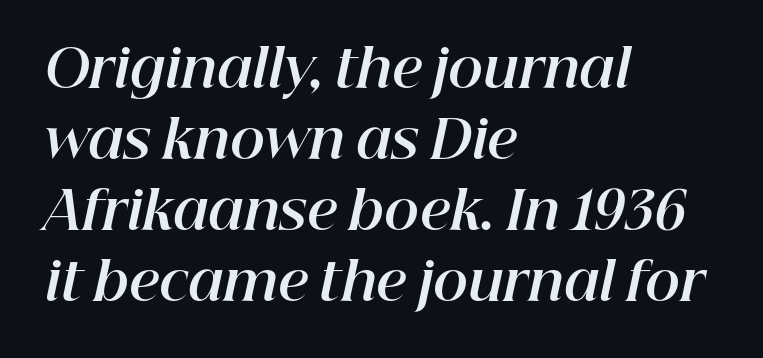
Q: Is the text bold? A: Yes.
Q: Is the text italic (slanted)? A: Yes, it leans right by about 12 degrees.
Q: Is the text underlined? A: No.
Q: How is the paragraph aligned? A: Left-aligned.
Q: Is the spacing between letters normal or unusually wide? A: Normal.
Q: Is the spacing between lines tight, normal or loose? A: Normal.
Q: Width (condensed, normal, or wide)? A: Normal.
Q: Stroke contrast? A: High.
Q: x-height? A: Medium.
Q: Monospaced? A: No.
